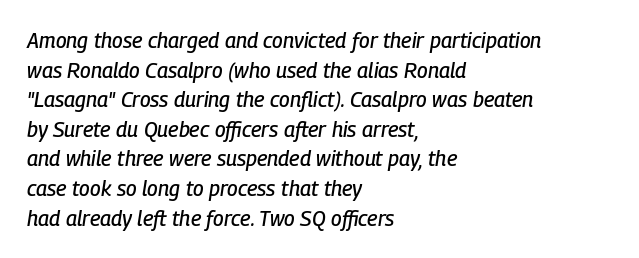
The image shows 21 px text type, italic (leaning right); set left-aligned, normal line spacing (1.41x), normal letter spacing, not underlined.
